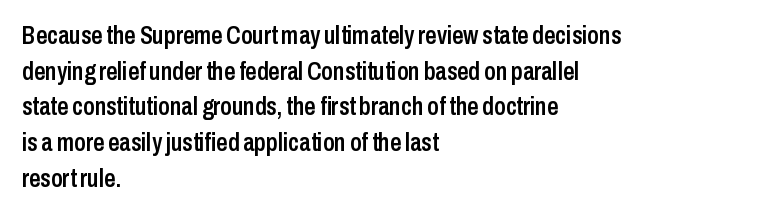
The image shows 25 px text type, upright; set left-aligned, normal line spacing (1.43x), normal letter spacing, not underlined.
